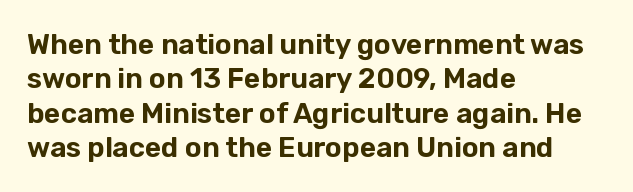
{"serif": "no", "italic": "no", "width": "normal", "stroke_contrast": "low", "x_height": "medium", "monospaced": "no", "underline": "no", "align": "left", "line_spacing_ratio": 1.23, "letter_spacing": "normal", "letter_spacing_em": 0.0, "glyph_px": 28}
